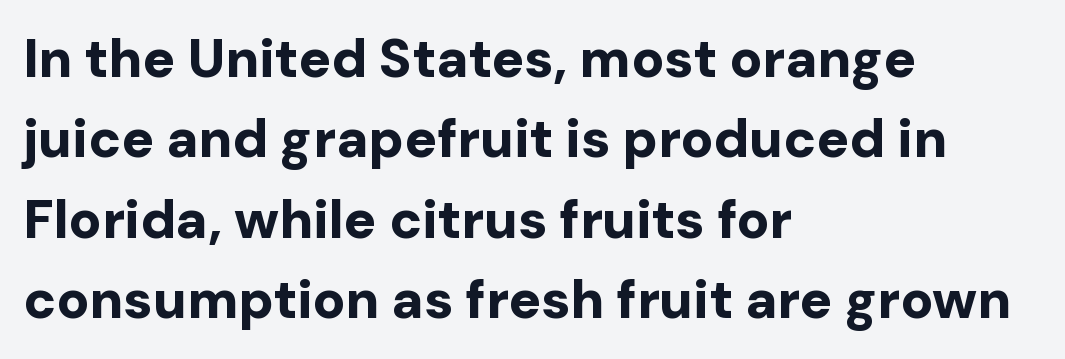
The image shows 54 px bold sans-serif type, upright; set left-aligned, normal line spacing (1.49x), normal letter spacing, not underlined; low stroke contrast and a medium x-height.
